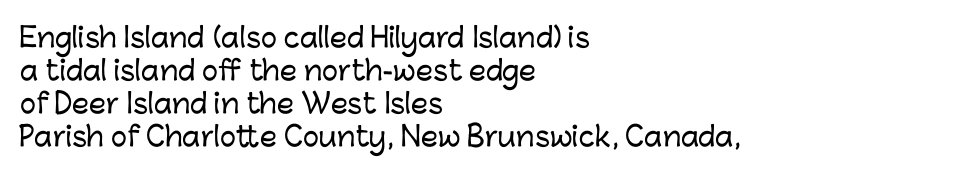
Q: Is the text italic (slanted)? A: No, it is upright.
Q: Is the text underlined? A: No.
Q: How is the paragraph aligned? A: Left-aligned.
Q: Is the spacing between letters normal or unusually wide? A: Normal.
